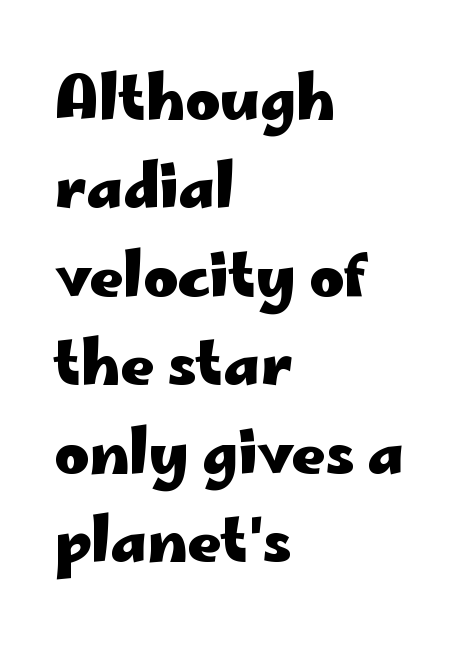
{"serif": "no", "italic": "no", "bold": "yes", "weight": "heavy", "width": "wide", "stroke_contrast": "low", "x_height": "small", "monospaced": "no", "underline": "no", "align": "left", "line_spacing": "normal", "line_spacing_ratio": 1.5, "letter_spacing": "normal", "letter_spacing_em": 0.0, "glyph_px": 59}
